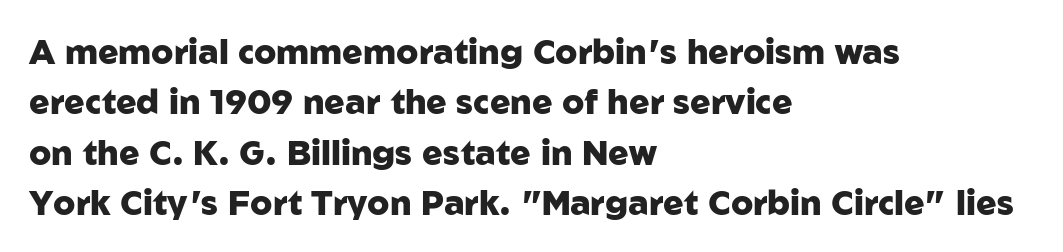
Q: Is the text bold? A: Yes.
Q: Is the text italic (slanted)? A: No, it is upright.
Q: Is the typeface a serif or a sans-serif typeface? A: Sans-serif.
Q: Is the text underlined? A: No.
Q: How is the paragraph aligned? A: Left-aligned.
Q: Is the spacing between letters normal or unusually wide? A: Normal.
Q: Is the spacing between lines tight, normal or loose? A: Normal.
Q: Width (condensed, normal, or wide)? A: Normal.
Q: Stroke contrast? A: Low.
Q: x-height? A: Medium.
Q: Monospaced? A: No.
